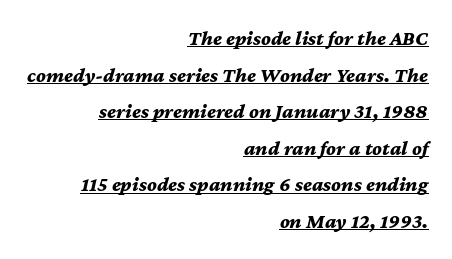
This sample is right-justified, so line beginnings fall wherever the words allow. Glance below the letters and you will spot a drawn line. Every character sits at an angle, as italics do. A typesetter would call this zero additional tracking. Typesetter's note: full bold, strokes at maximum text heaviness.
